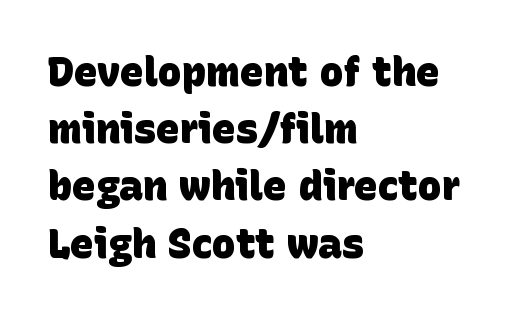
The image shows 40 px heavy sans-serif type; set left-aligned, normal line spacing (1.43x), normal letter spacing, not underlined; low stroke contrast and a large x-height.
